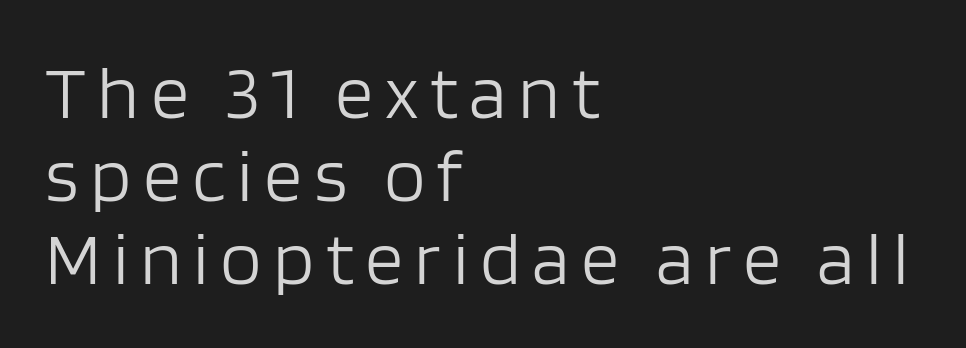
Q: Is the text bold? A: No.
Q: Is the text italic (slanted)? A: No, it is upright.
Q: Is the typeface a serif or a sans-serif typeface? A: Sans-serif.
Q: Is the text underlined? A: No.
Q: How is the paragraph aligned? A: Left-aligned.
Q: Is the spacing between lines tight, normal or loose? A: Tight.
Q: Width (condensed, normal, or wide)? A: Normal.
Q: Stroke contrast? A: Low.
Q: x-height? A: Large.
Q: Monospaced? A: No.
